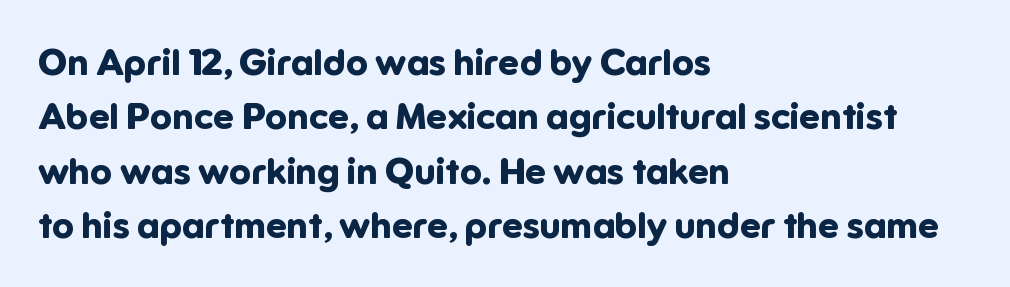
Q: Is the text bold? A: Yes.
Q: Is the text italic (slanted)? A: No, it is upright.
Q: Is the typeface a serif or a sans-serif typeface? A: Sans-serif.
Q: Is the text underlined? A: No.
Q: How is the paragraph aligned? A: Left-aligned.
Q: Is the spacing between letters normal or unusually wide? A: Normal.
Q: Is the spacing between lines tight, normal or loose? A: Normal.
Q: Width (condensed, normal, or wide)? A: Normal.
Q: Stroke contrast? A: Low.
Q: x-height? A: Medium.
Q: Monospaced? A: No.
